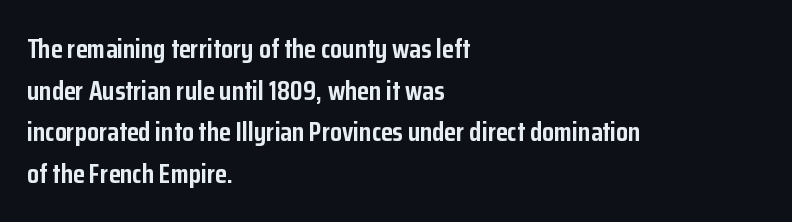
{"italic": "no", "bold": "yes", "underline": "no", "align": "left", "line_spacing": "normal", "line_spacing_ratio": 1.54, "letter_spacing": "normal", "letter_spacing_em": 0.0, "glyph_px": 27}
